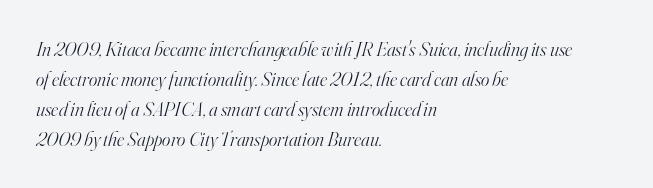
Q: Is the text bold? A: No.
Q: Is the text italic (slanted)? A: Yes, it leans right by about 16 degrees.
Q: Is the text underlined? A: No.
Q: How is the paragraph aligned? A: Left-aligned.
Q: Is the spacing between letters normal or unusually wide? A: Normal.
Q: Is the spacing between lines tight, normal or loose? A: Normal.
